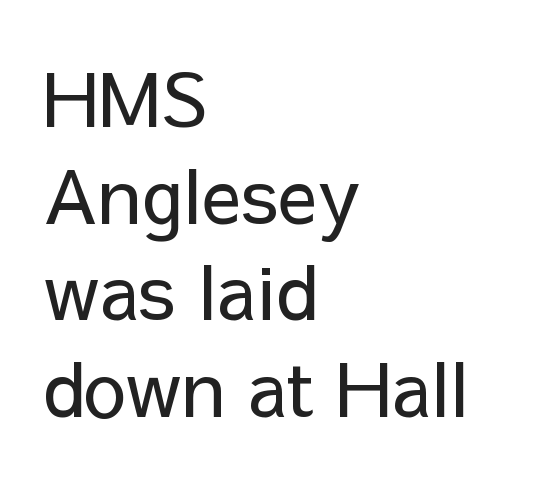
Caption: multi-line text, flush left, ragged right. A light-to-regular cut is what we see here. The font family rendered here belongs to the sans-serif group. The vertical gap from one line to the next is medium. Between one letter and the next there's only the usual sliver of space.
